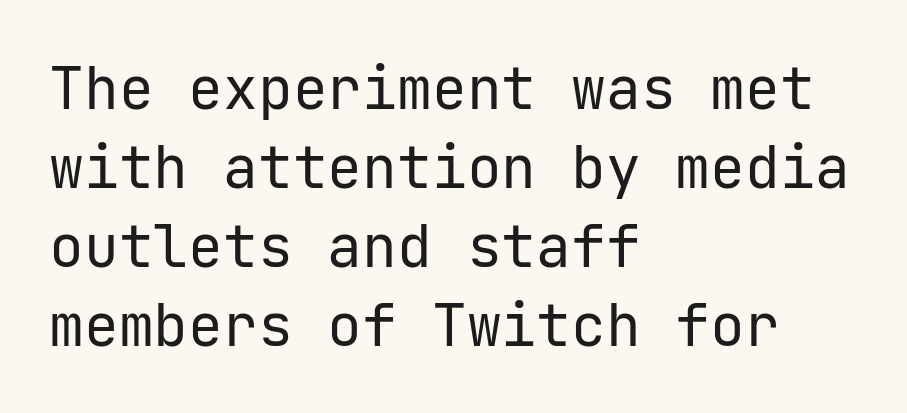
Q: Is the text bold? A: No.
Q: Is the text italic (slanted)? A: No, it is upright.
Q: Is the typeface a serif or a sans-serif typeface? A: Sans-serif.
Q: Is the text underlined? A: No.
Q: How is the paragraph aligned? A: Left-aligned.
Q: Is the spacing between letters normal or unusually wide? A: Normal.
Q: Is the spacing between lines tight, normal or loose? A: Normal.
Q: Width (condensed, normal, or wide)? A: Normal.
Q: Stroke contrast? A: Low.
Q: x-height? A: Medium.
